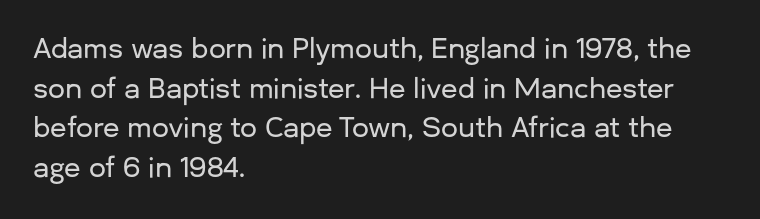
Reading down the column, the eye jumps a familiar distance to each next line. The gaps between neighbouring characters are ordinary and unremarkable. Every character sits straight up, as roman type does. These lines stack with their left ends in a neat column. Bare-footed words on every line.
